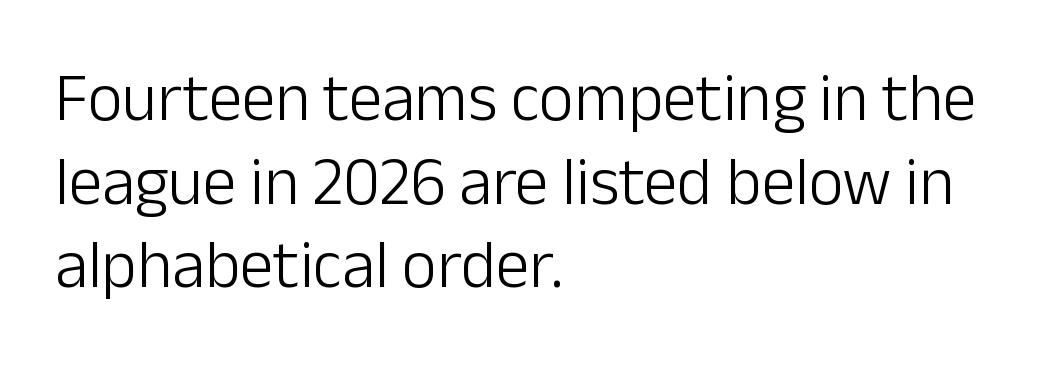
The image shows 67 px light sans-serif type, upright; set left-aligned, normal line spacing (1.25x), normal letter spacing, not underlined; low stroke contrast and a medium x-height.
